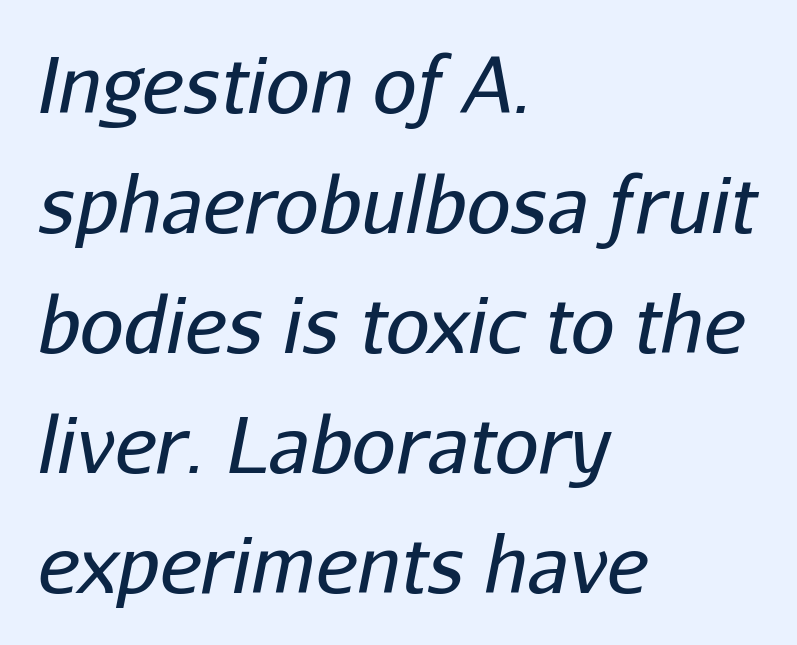
{"italic": "yes", "lean": "right", "slant_degrees": 11, "bold": "no", "weight": "regular", "width": "normal", "stroke_contrast": "low", "x_height": "medium", "monospaced": "no", "underline": "no", "align": "left", "line_spacing": "normal", "line_spacing_ratio": 1.54, "letter_spacing": "normal", "letter_spacing_em": 0.0, "glyph_px": 78}
